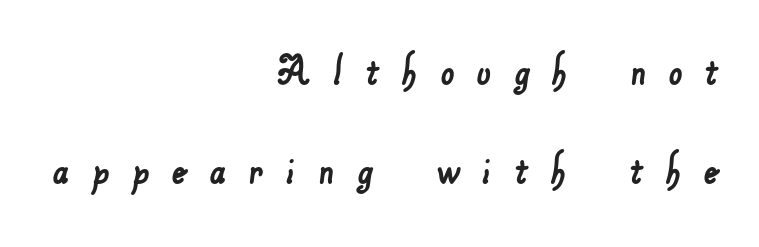
Q: Is the typeface a serif or a sans-serif typeface? A: Sans-serif.
Q: Is the text underlined? A: No.
Q: How is the paragraph aligned? A: Right-aligned.
Q: Is the spacing between letters normal or unusually wide? A: Unusually wide.
Q: Is the spacing between lines tight, normal or loose? A: Loose.
Q: Width (condensed, normal, or wide)? A: Normal.
Q: Stroke contrast? A: Low.
Q: x-height? A: Small.
Q: Monospaced? A: No.
